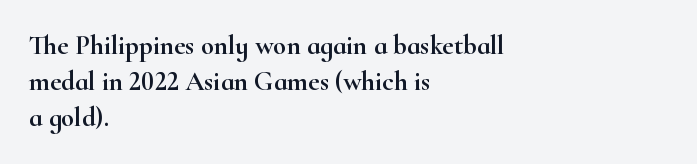
{"italic": "no", "underline": "no", "align": "left", "line_spacing": "normal", "line_spacing_ratio": 1.34, "letter_spacing": "normal", "letter_spacing_em": 0.0, "glyph_px": 27}
